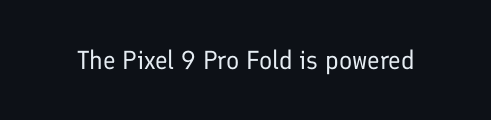
{"italic": "no", "bold": "no", "underline": "no", "letter_spacing": "normal", "letter_spacing_em": 0.0, "glyph_px": 26}
